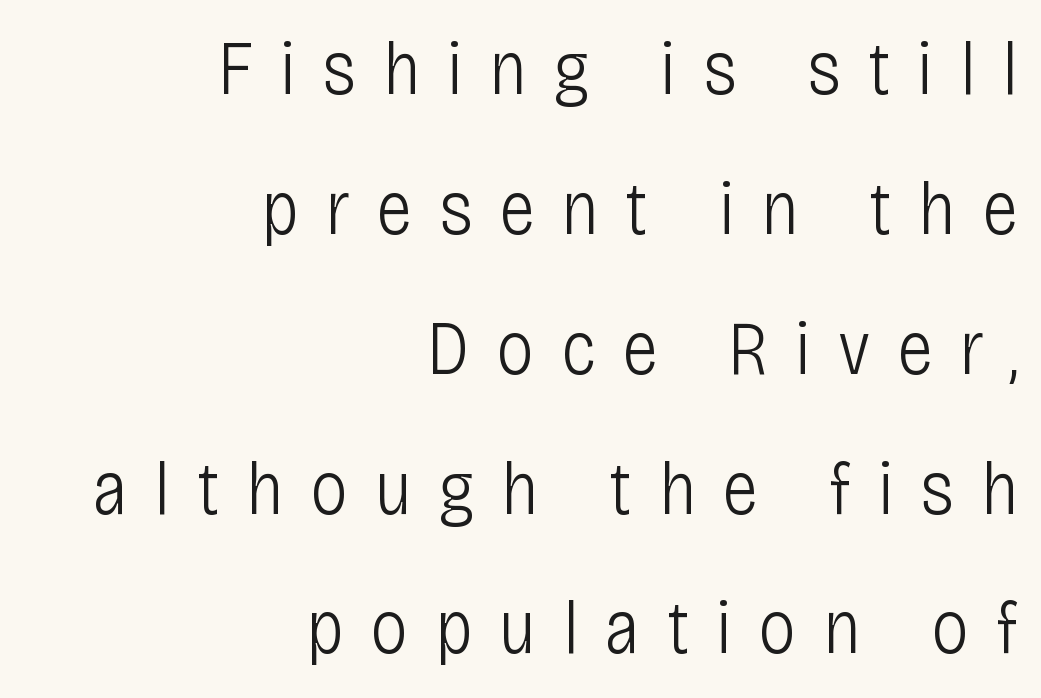
Each letter's strokes conclude bluntly, with no projecting serifs. Loose tracking; the words dissolve into strings of separated letters. Descender tails drop into unmarked territory. Stems here are at most as thick as an everyday book face. These lines are rendered in a variable-pitch font. The specimen reads as upright at a glance.
